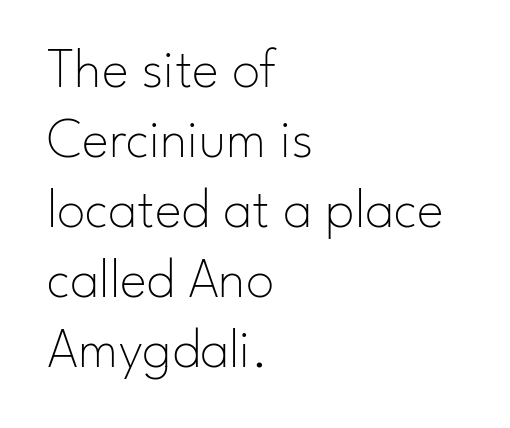
{"serif": "no", "italic": "no", "bold": "no", "weight": "thin", "width": "normal", "stroke_contrast": "low", "x_height": "small", "monospaced": "no", "underline": "no", "align": "left", "line_spacing_ratio": 1.23, "letter_spacing": "normal", "letter_spacing_em": 0.0, "glyph_px": 57}
